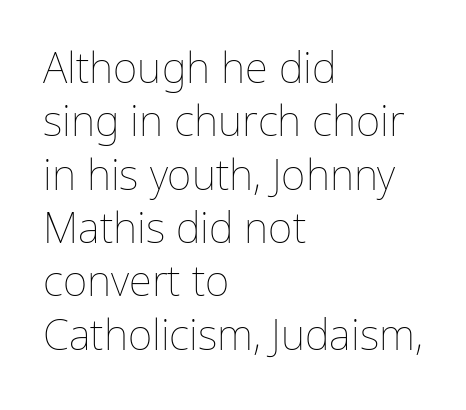
The image shows 42 px thin type, upright; set left-aligned, normal line spacing (1.27x), normal letter spacing, not underlined; low stroke contrast and a medium x-height.
